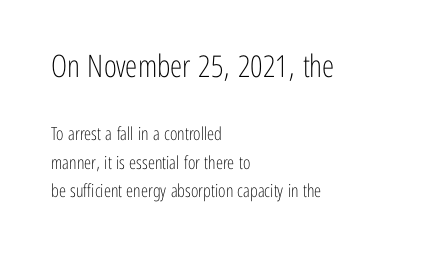
{"serif": "no", "italic": "no", "bold": "no", "weight": "light", "width": "condensed", "stroke_contrast": "low", "x_height": "medium", "monospaced": "no", "underline": "no", "align": "left", "line_spacing": "normal", "line_spacing_ratio": 1.59, "letter_spacing": "normal", "letter_spacing_em": 0.0, "larger_block": "first", "size_ratio": 1.72, "glyph_px": 31}
